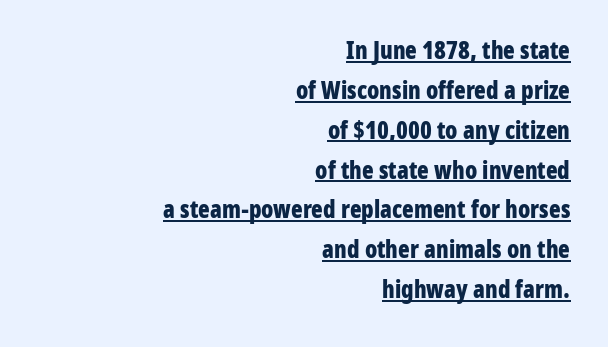
Like a heading marked for emphasis, these lines bear an underscore. The letters stand upright; this is a roman face. Caption: multi-line text, flush right, ragged left. What's the leading like? Ordinary, nothing unusual.
